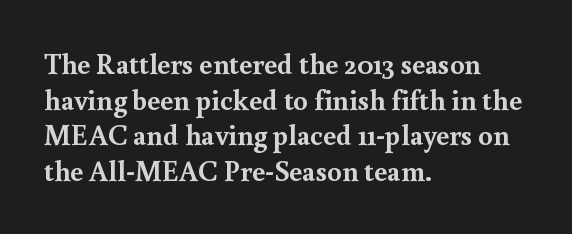
Notice how thick the strokes are: this is what a full bold looks like. The paragraph shown leans on its left margin. Note: serifs present on the glyphs. A typesetter would call this proportional, since set widths differ per character. Underline: absent. The type sits square on the baseline with zero lean.
